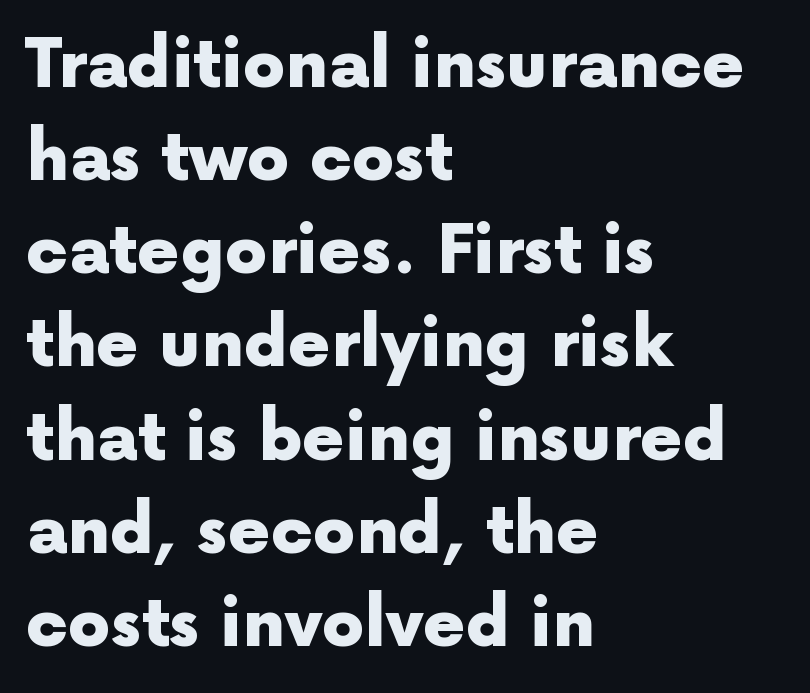
Q: Is the text bold? A: Yes.
Q: Is the text italic (slanted)? A: No, it is upright.
Q: Is the typeface a serif or a sans-serif typeface? A: Sans-serif.
Q: Is the text underlined? A: No.
Q: How is the paragraph aligned? A: Left-aligned.
Q: Is the spacing between letters normal or unusually wide? A: Normal.
Q: Is the spacing between lines tight, normal or loose? A: Normal.
Q: Width (condensed, normal, or wide)? A: Normal.
Q: x-height? A: Medium.
Q: Monospaced? A: No.
